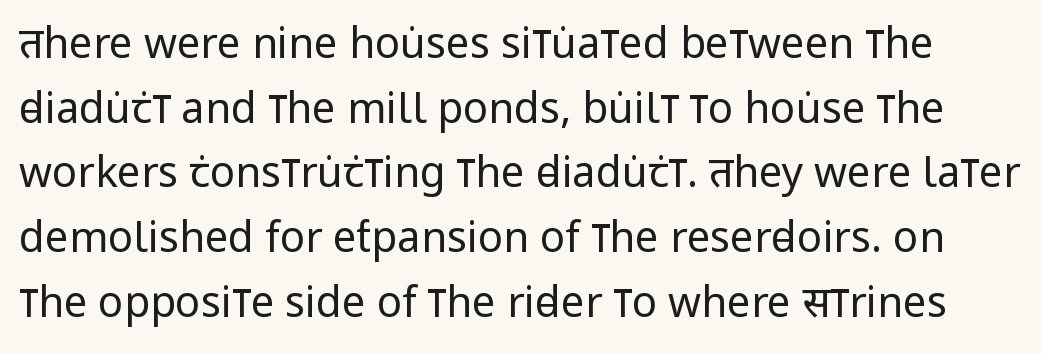
Q: Is the text bold? A: No.
Q: Is the text italic (slanted)? A: No, it is upright.
Q: Is the typeface a serif or a sans-serif typeface? A: Sans-serif.
Q: Is the text underlined? A: No.
Q: Is the spacing between letters normal or unusually wide? A: Normal.
Q: Is the spacing between lines tight, normal or loose? A: Normal.
Q: Width (condensed, normal, or wide)? A: Condensed.
Q: Stroke contrast? A: Low.
Q: x-height? A: Large.
Q: Monospaced? A: No.
